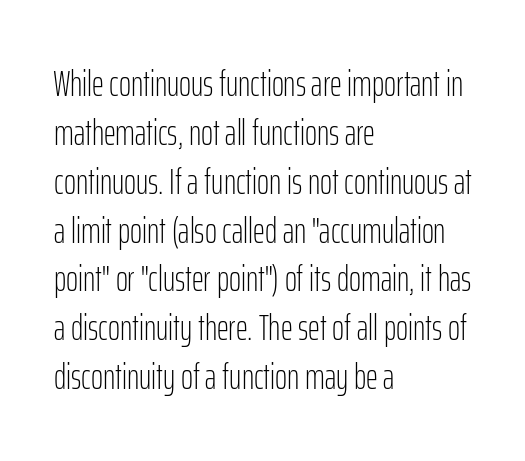
The image shows 37 px light, condensed sans-serif type, upright; set left-aligned, normal line spacing (1.32x), normal letter spacing, not underlined; low stroke contrast and a medium x-height.
